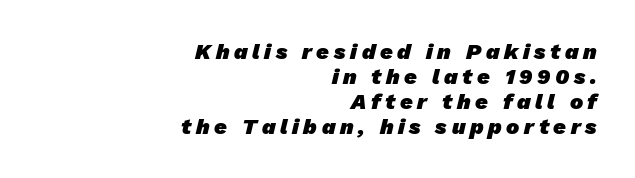
Q: Is the text bold? A: Yes.
Q: Is the text underlined? A: No.
Q: How is the paragraph aligned? A: Right-aligned.
Q: Is the spacing between letters normal or unusually wide? A: Unusually wide.
Q: Is the spacing between lines tight, normal or loose? A: Tight.
